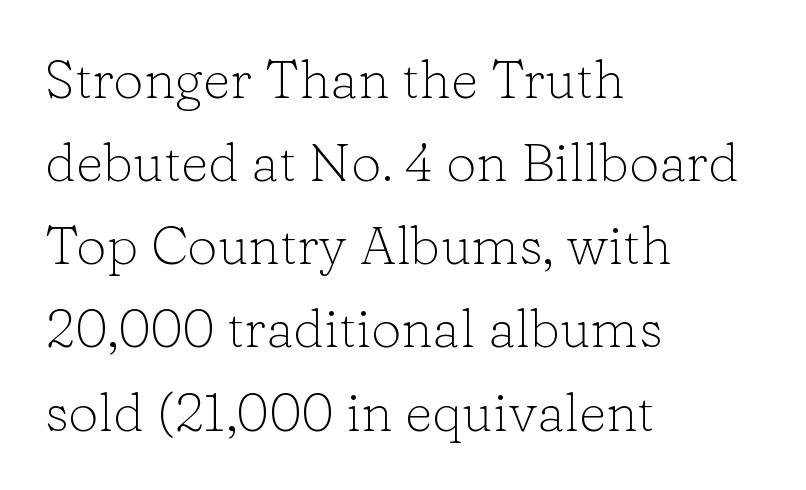
The image shows 54 px light serif type, upright; set left-aligned, normal line spacing (1.54x), normal letter spacing, not underlined; low stroke contrast and a medium x-height.
